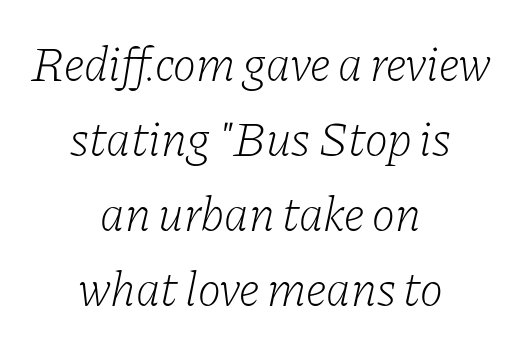
{"serif": "yes", "italic": "yes", "lean": "right", "slant_degrees": 11, "bold": "no", "weight": "light", "width": "normal", "stroke_contrast": "low", "x_height": "medium", "monospaced": "no", "underline": "no", "align": "center", "line_spacing": "normal", "line_spacing_ratio": 1.53, "letter_spacing": "normal", "letter_spacing_em": 0.0, "glyph_px": 49}
